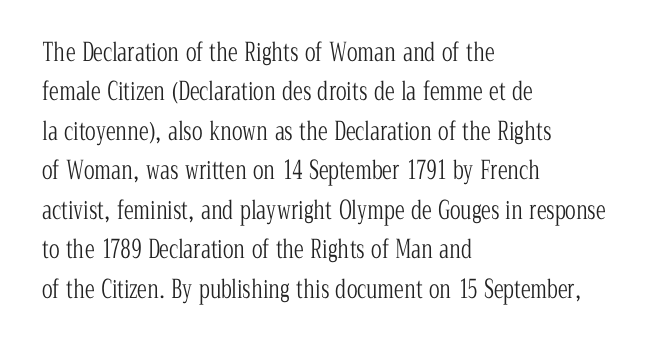
The image shows 25 px text type, upright; set left-aligned, normal line spacing (1.58x), normal letter spacing, not underlined.
